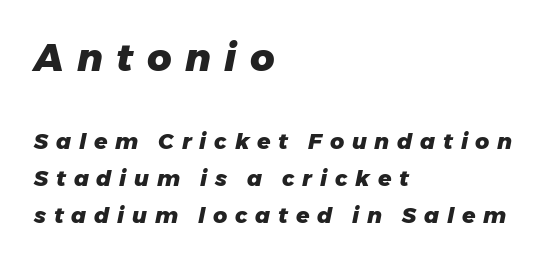
{"italic": "yes", "lean": "right", "slant_degrees": 11, "bold": "yes", "weight": "heavy", "width": "normal", "stroke_contrast": "low", "x_height": "medium", "monospaced": "no", "underline": "no", "align": "left", "line_spacing": "normal", "line_spacing_ratio": 1.66, "letter_spacing": "wide", "letter_spacing_em": 0.35, "larger_block": "first", "size_ratio": 1.73, "glyph_px": 38}
